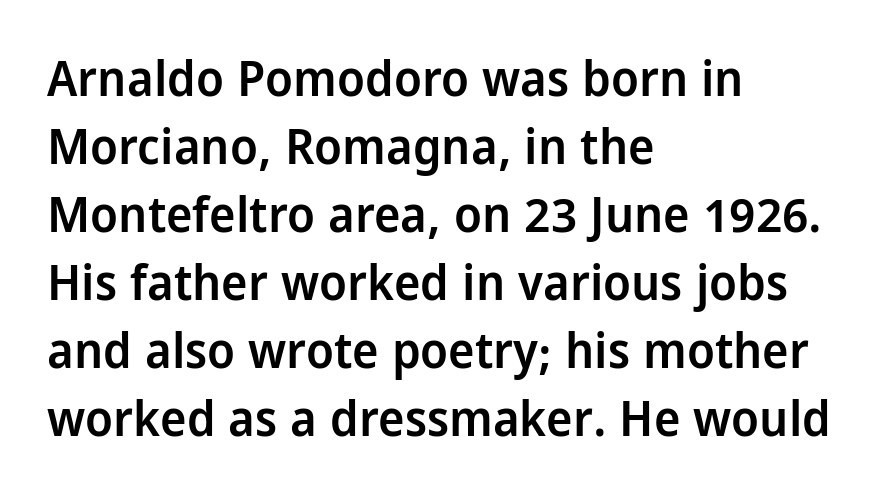
Q: Is the text bold? A: Semi-bold.
Q: Is the text italic (slanted)? A: No, it is upright.
Q: Is the typeface a serif or a sans-serif typeface? A: Sans-serif.
Q: Is the text underlined? A: No.
Q: How is the paragraph aligned? A: Left-aligned.
Q: Is the spacing between letters normal or unusually wide? A: Normal.
Q: Is the spacing between lines tight, normal or loose? A: Normal.
Q: Width (condensed, normal, or wide)? A: Condensed.
Q: Stroke contrast? A: Low.
Q: x-height? A: Large.
Q: Monospaced? A: No.
